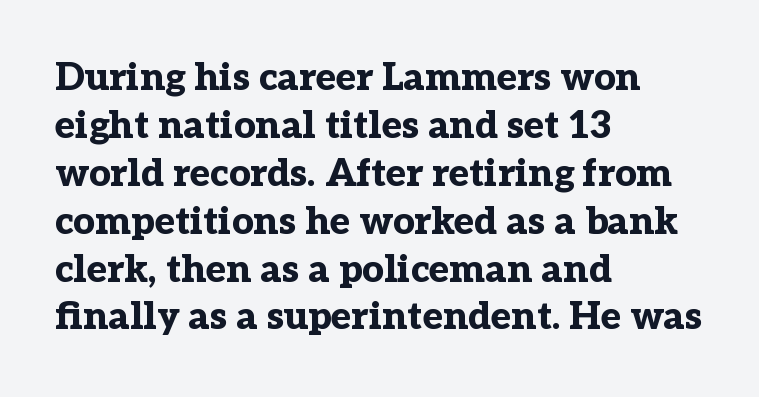
The image shows 38 px bold serif type, upright; set left-aligned, normal line spacing (1.26x), normal letter spacing, not underlined; low stroke contrast and a medium x-height.
